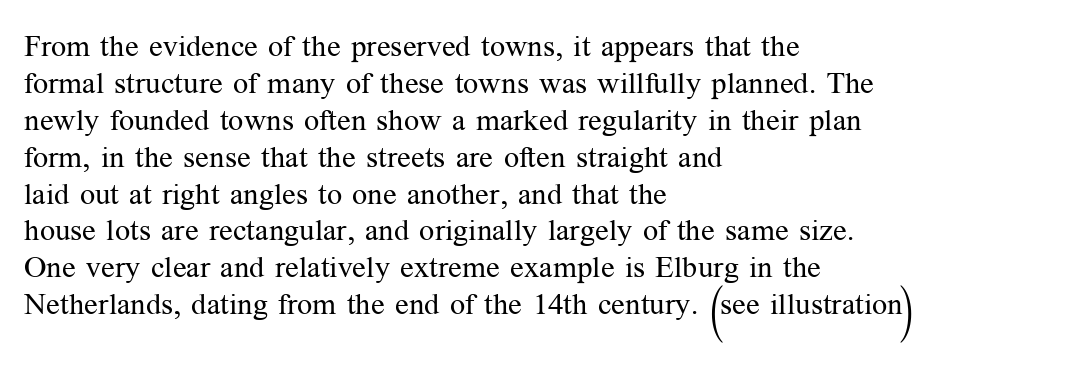
Posture: straight, roman, zero tilt. Yep, those are serifs on the letters. The baseline area is clear. Looks like regular typesetting: each glyph gets only the width it needs.
